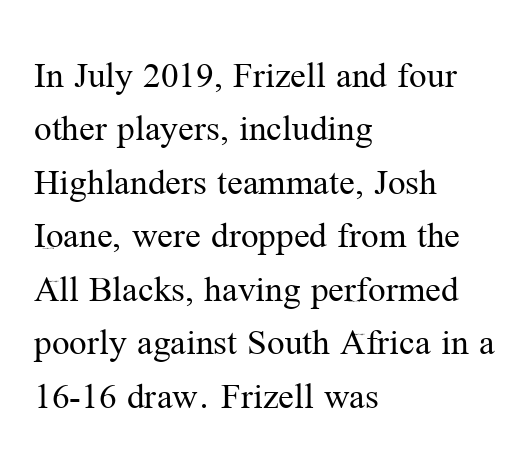
Rule under the text: the space is simply empty. How are the letters spaced? Ordinarily, with no added tracking. Honestly, the row spacing looks completely unremarkable. The rendering anchors every line to the left-hand side. A typesetter would call this proportional, since set widths differ per character.
